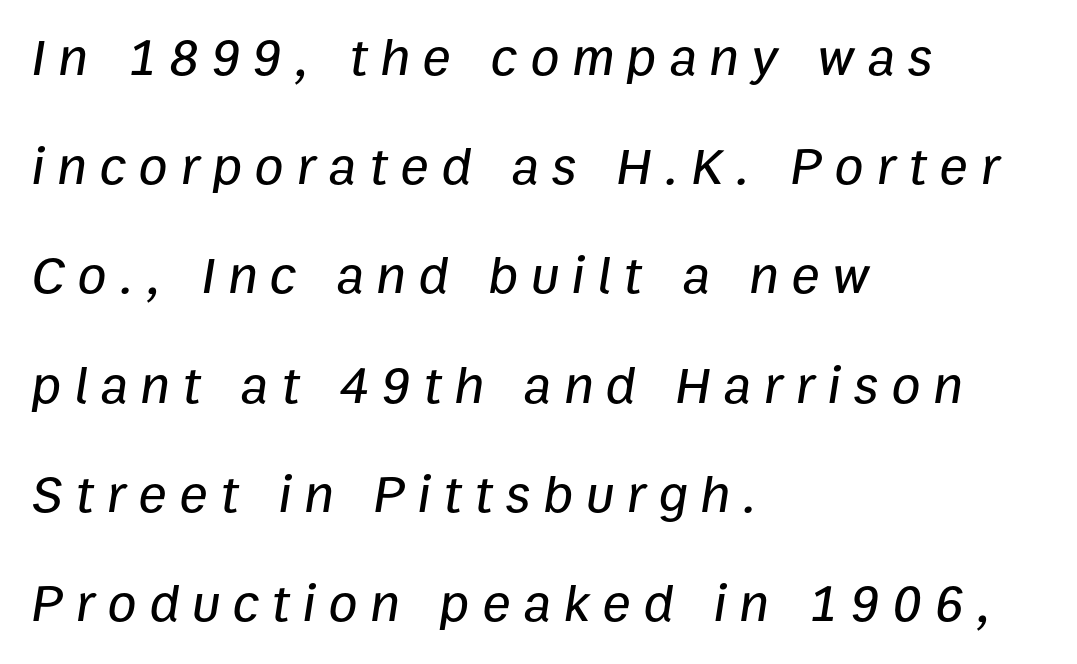
Q: Is the text italic (slanted)? A: Yes, it leans right by about 9 degrees.
Q: Is the text underlined? A: No.
Q: How is the paragraph aligned? A: Left-aligned.
Q: Is the spacing between letters normal or unusually wide? A: Unusually wide.
Q: Is the spacing between lines tight, normal or loose? A: Loose.
Q: Width (condensed, normal, or wide)? A: Normal.
Q: Stroke contrast? A: Low.
Q: x-height? A: Medium.
Q: Monospaced? A: No.
